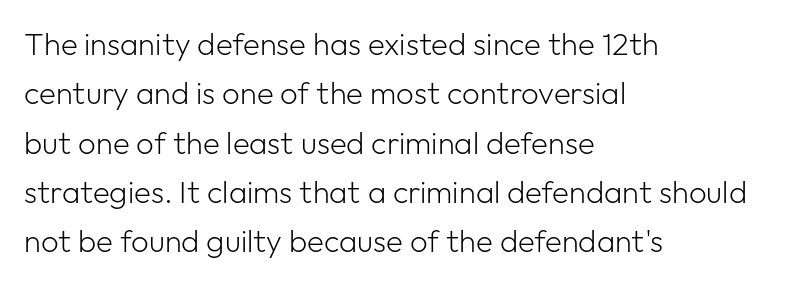
{"serif": "no", "italic": "no", "bold": "no", "weight": "light", "width": "normal", "stroke_contrast": "low", "x_height": "medium", "monospaced": "no", "underline": "no", "align": "left", "line_spacing": "normal", "line_spacing_ratio": 1.59, "letter_spacing": "normal", "letter_spacing_em": 0.0, "glyph_px": 31}
